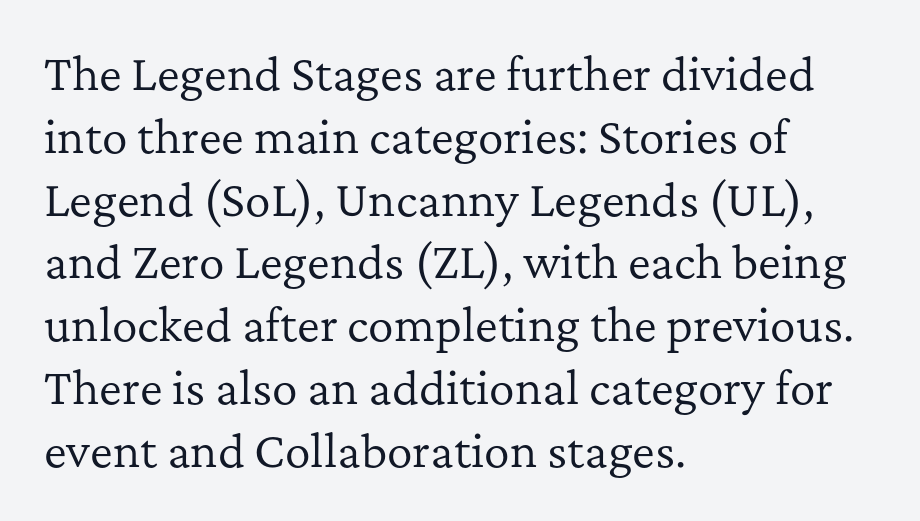
{"serif": "yes", "italic": "no", "bold": "no", "weight": "regular", "width": "normal", "stroke_contrast": "low", "x_height": "medium", "monospaced": "no", "underline": "no", "align": "left", "line_spacing": "normal", "line_spacing_ratio": 1.46, "letter_spacing": "normal", "letter_spacing_em": 0.0, "glyph_px": 43}
